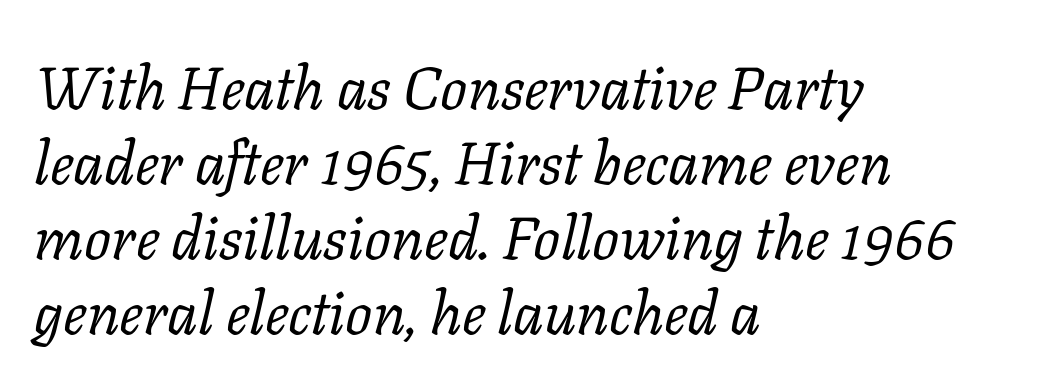
Q: Is the text bold? A: No.
Q: Is the text italic (slanted)? A: Yes, it leans right by about 11 degrees.
Q: Is the typeface a serif or a sans-serif typeface? A: Serif.
Q: Is the text underlined? A: No.
Q: How is the paragraph aligned? A: Left-aligned.
Q: Is the spacing between letters normal or unusually wide? A: Normal.
Q: Is the spacing between lines tight, normal or loose? A: Normal.
Q: Width (condensed, normal, or wide)? A: Normal.
Q: Stroke contrast? A: Low.
Q: x-height? A: Medium.
Q: Monospaced? A: No.
